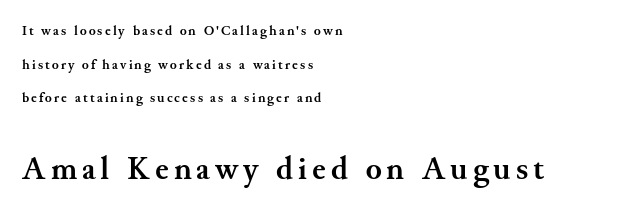
Notice how thick the strokes are: this is what a full bold looks like. Type size steps up from the first block to the second. The baseline area is clear. A typesetter would call this leading open, well beyond the default. When letters stand straight like this, we call the style roman or upright. Horizontally, the lines are justified to the leading edge only.
